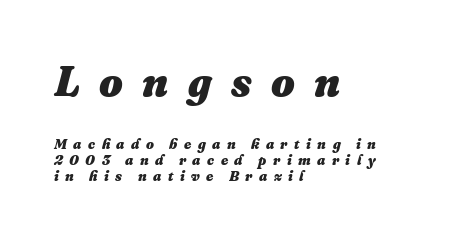
{"italic": "yes", "lean": "right", "slant_degrees": 16, "bold": "yes", "weight": "heavy", "width": "normal", "stroke_contrast": "medium", "x_height": "medium", "monospaced": "no", "underline": "no", "align": "left", "line_spacing": "tight", "line_spacing_ratio": 1.13, "letter_spacing": "wide", "letter_spacing_em": 0.46, "larger_block": "first", "size_ratio": 3.0, "glyph_px": 42}
